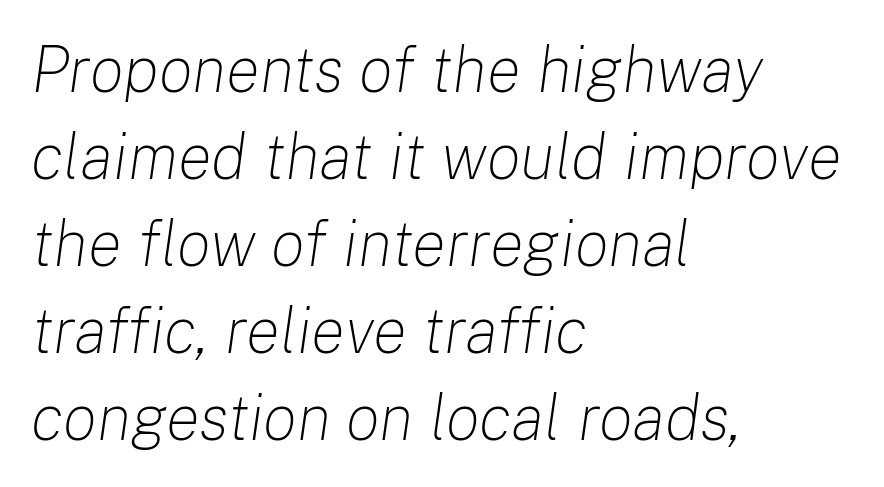
{"italic": "yes", "lean": "right", "slant_degrees": 8, "bold": "no", "weight": "light", "width": "normal", "stroke_contrast": "low", "x_height": "medium", "monospaced": "no", "underline": "no", "align": "left", "line_spacing": "normal", "line_spacing_ratio": 1.36, "letter_spacing": "normal", "letter_spacing_em": 0.0, "glyph_px": 64}
